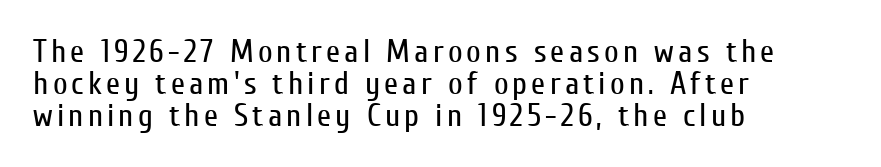
The image shows 32 px regular-weight, condensed sans-serif type, upright; set left-aligned, tight line spacing (1.0x), not underlined; low stroke contrast and a medium x-height.
